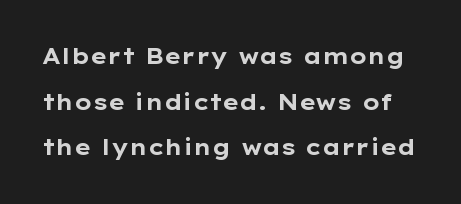
Q: Is the text bold? A: Yes.
Q: Is the text italic (slanted)? A: No, it is upright.
Q: Is the text underlined? A: No.
Q: Is the spacing between letters normal or unusually wide? A: Normal.
Q: Is the spacing between lines tight, normal or loose? A: Loose.
